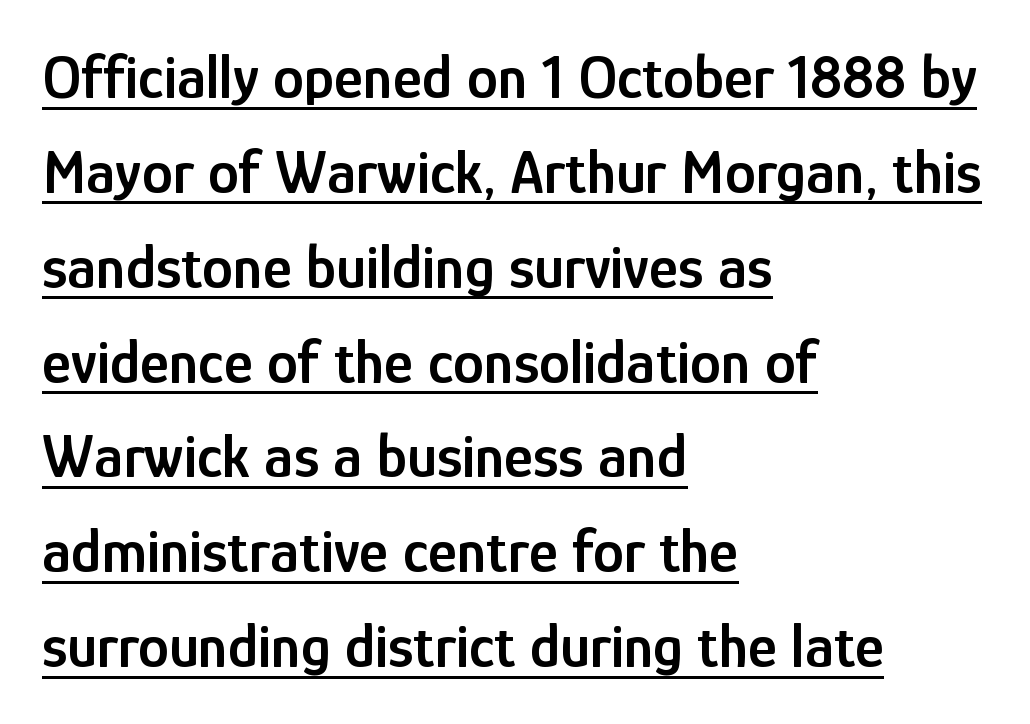
Honestly, the row spacing looks completely unremarkable. Underline: present. The glyphs have the mass of a demibold cut, below bold. Think of a printed novel: that variable character pitch is what you see here. Serifs: no, the terminals of the letterforms are clean. Does the copy run flush right? No — it runs flush left.
